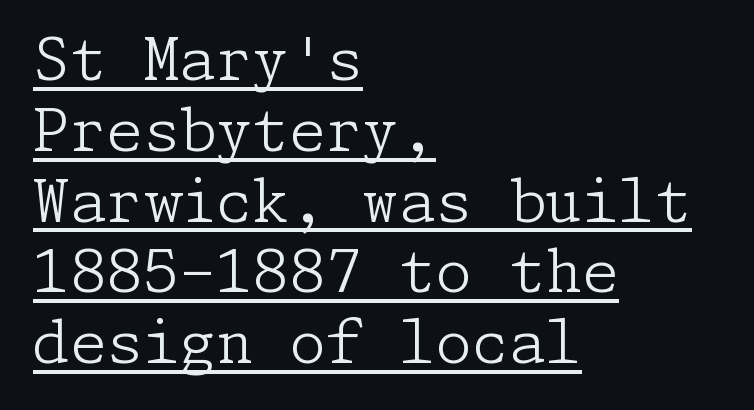
The image shows 59 px light serif type, upright; set left-aligned, line spacing 1.2x, normal letter spacing, underlined; low stroke contrast and a medium x-height.
